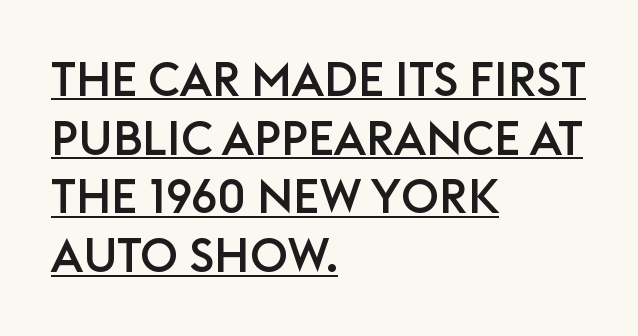
Q: Is the text italic (slanted)? A: No, it is upright.
Q: Is the typeface a serif or a sans-serif typeface? A: Sans-serif.
Q: Is the text underlined? A: Yes.
Q: How is the paragraph aligned? A: Left-aligned.
Q: Is the spacing between letters normal or unusually wide? A: Normal.
Q: Is the spacing between lines tight, normal or loose? A: Normal.
Q: Width (condensed, normal, or wide)? A: Normal.
Q: Stroke contrast? A: Low.
Q: x-height? A: Large.
Q: Monospaced? A: No.
